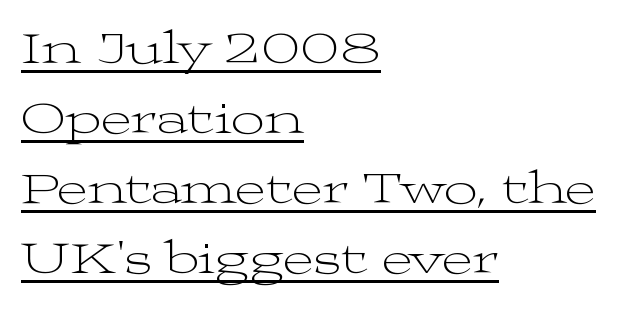
{"serif": "yes", "italic": "no", "bold": "no", "weight": "light", "width": "wide", "stroke_contrast": "medium", "x_height": "medium", "monospaced": "no", "underline": "yes", "align": "left", "line_spacing": "normal", "line_spacing_ratio": 1.49, "letter_spacing": "normal", "letter_spacing_em": 0.0, "glyph_px": 47}
